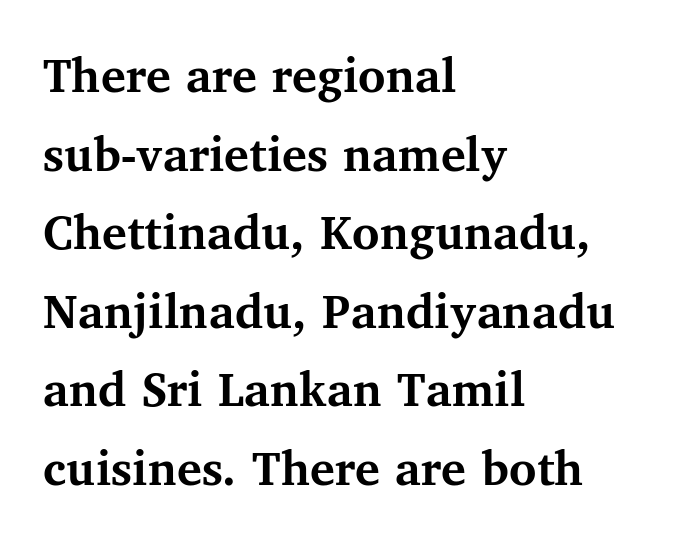
{"serif": "yes", "italic": "no", "bold": "yes", "weight": "semibold", "width": "normal", "stroke_contrast": "medium", "x_height": "medium", "monospaced": "no", "underline": "no", "align": "left", "line_spacing": "normal", "line_spacing_ratio": 1.51, "letter_spacing": "normal", "letter_spacing_em": 0.0, "glyph_px": 52}
